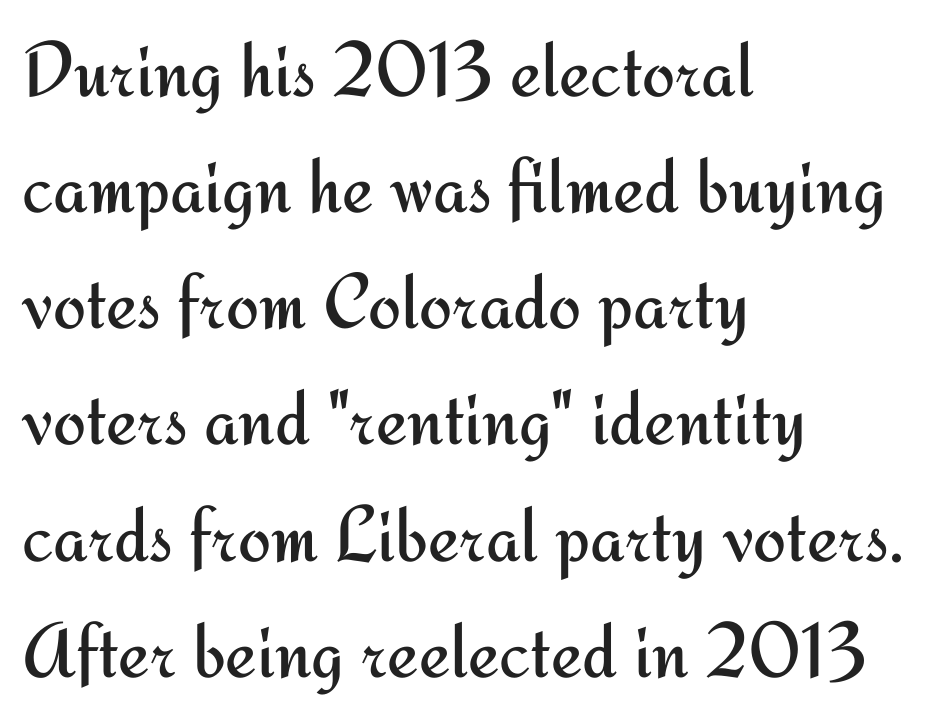
The image shows 79 px regular-weight sans-serif type, upright; set left-aligned, normal line spacing (1.47x), normal letter spacing, not underlined; medium stroke contrast and a small x-height.
